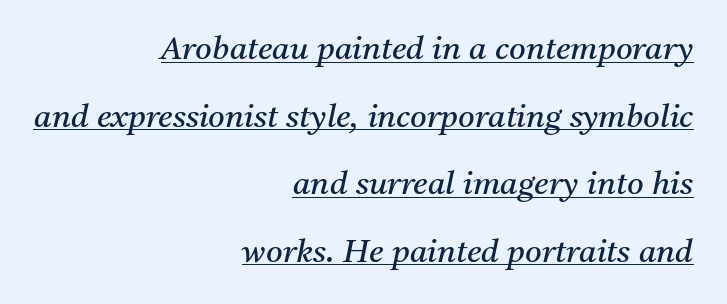
{"serif": "yes", "italic": "yes", "lean": "right", "slant_degrees": 11, "bold": "no", "weight": "regular", "width": "normal", "stroke_contrast": "medium", "x_height": "medium", "monospaced": "no", "underline": "yes", "align": "right", "line_spacing": "loose", "line_spacing_ratio": 2.11, "letter_spacing": "normal", "letter_spacing_em": 0.0, "glyph_px": 32}
